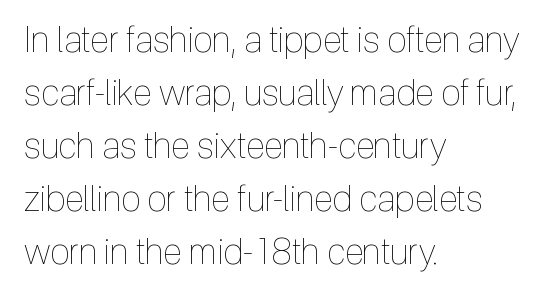
Q: Is the text bold? A: No.
Q: Is the text italic (slanted)? A: No, it is upright.
Q: Is the text underlined? A: No.
Q: How is the paragraph aligned? A: Left-aligned.
Q: Is the spacing between letters normal or unusually wide? A: Normal.
Q: Is the spacing between lines tight, normal or loose? A: Normal.
Q: Width (condensed, normal, or wide)? A: Condensed.
Q: x-height? A: Medium.
Q: Monospaced? A: No.
